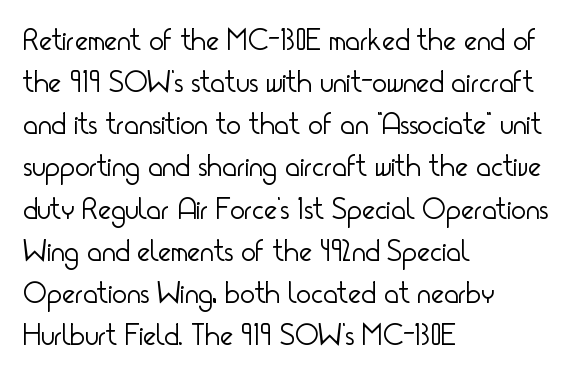
Q: Is the text bold? A: No.
Q: Is the text italic (slanted)? A: No, it is upright.
Q: Is the typeface a serif or a sans-serif typeface? A: Sans-serif.
Q: Is the text underlined? A: No.
Q: How is the paragraph aligned? A: Left-aligned.
Q: Is the spacing between letters normal or unusually wide? A: Normal.
Q: Is the spacing between lines tight, normal or loose? A: Normal.
Q: Width (condensed, normal, or wide)? A: Condensed.
Q: Stroke contrast? A: Low.
Q: x-height? A: Small.
Q: Monospaced? A: No.
